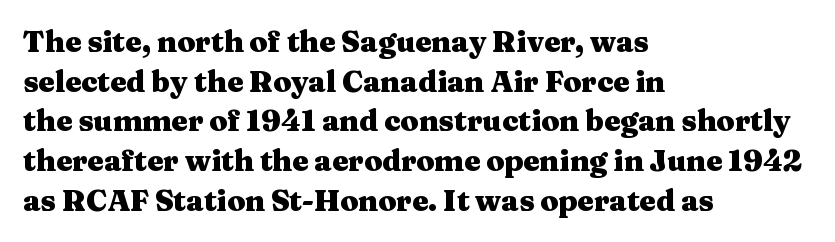
Q: Is the text bold? A: Yes.
Q: Is the text italic (slanted)? A: No, it is upright.
Q: Is the typeface a serif or a sans-serif typeface? A: Serif.
Q: Is the text underlined? A: No.
Q: How is the paragraph aligned? A: Left-aligned.
Q: Is the spacing between letters normal or unusually wide? A: Normal.
Q: Is the spacing between lines tight, normal or loose? A: Normal.
Q: Width (condensed, normal, or wide)? A: Wide.
Q: Stroke contrast? A: Medium.
Q: x-height? A: Medium.
Q: Monospaced? A: No.
